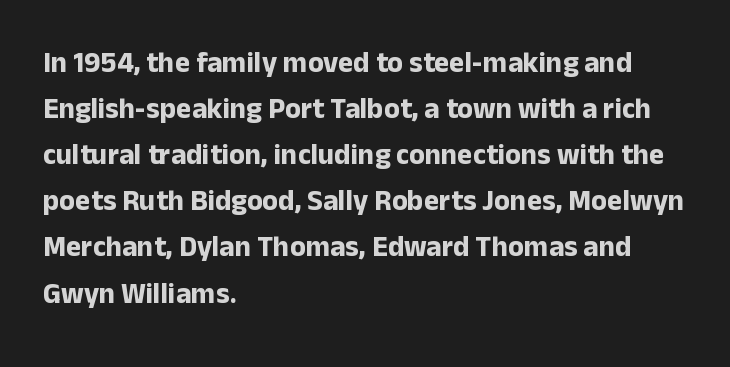
Q: Is the text bold? A: Yes.
Q: Is the text italic (slanted)? A: No, it is upright.
Q: Is the typeface a serif or a sans-serif typeface? A: Sans-serif.
Q: Is the text underlined? A: No.
Q: How is the paragraph aligned? A: Left-aligned.
Q: Is the spacing between letters normal or unusually wide? A: Normal.
Q: Is the spacing between lines tight, normal or loose? A: Normal.
Q: Width (condensed, normal, or wide)? A: Normal.
Q: Stroke contrast? A: Low.
Q: x-height? A: Medium.
Q: Monospaced? A: No.
